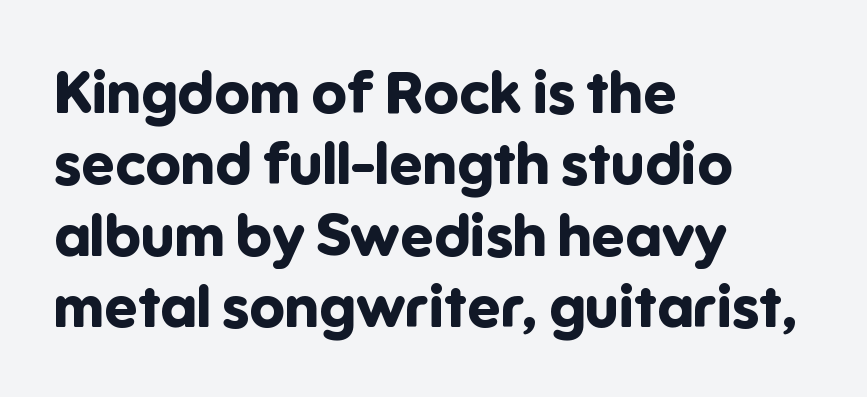
Varying glyph widths throughout — classic text-font behaviour. Beneath every word, the page is bare. This is the regular roman posture of the typeface. Is this a sans? Yes — the strokes have no serifs. Heft: maximum for text — a bold. Short and long lines alike share a common starting point at left.
